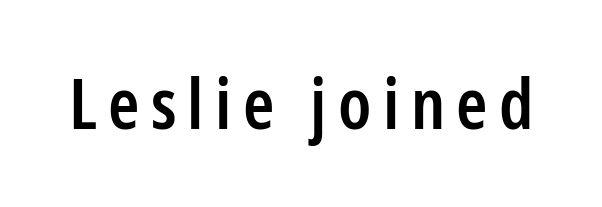
{"serif": "no", "italic": "no", "bold": "semi", "weight": "semibold", "width": "condensed", "stroke_contrast": "low", "x_height": "medium", "monospaced": "no", "underline": "no", "glyph_px": 71}
